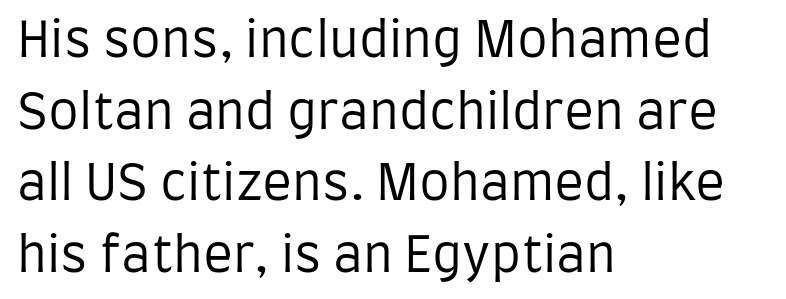
Q: Is the text bold? A: No.
Q: Is the text italic (slanted)? A: No, it is upright.
Q: Is the typeface a serif or a sans-serif typeface? A: Sans-serif.
Q: Is the text underlined? A: No.
Q: How is the paragraph aligned? A: Left-aligned.
Q: Is the spacing between letters normal or unusually wide? A: Normal.
Q: Is the spacing between lines tight, normal or loose? A: Normal.
Q: Width (condensed, normal, or wide)? A: Condensed.
Q: Stroke contrast? A: Low.
Q: x-height? A: Large.
Q: Monospaced? A: No.
